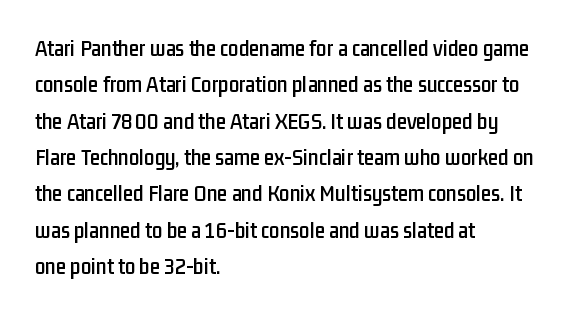
The image shows 23 px text type, upright; set left-aligned, normal line spacing (1.58x), normal letter spacing, not underlined.
